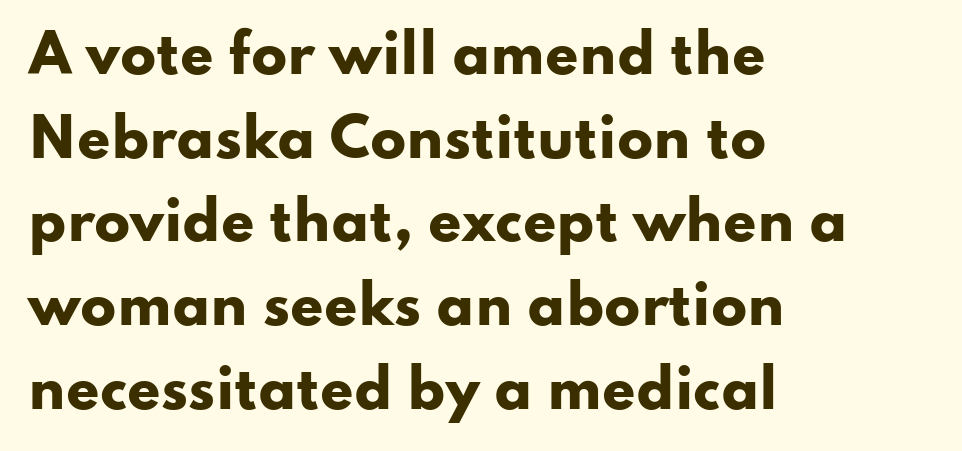
{"serif": "no", "italic": "no", "bold": "yes", "weight": "heavy", "width": "wide", "stroke_contrast": "low", "x_height": "small", "monospaced": "no", "underline": "no", "align": "left", "line_spacing": "normal", "line_spacing_ratio": 1.58, "letter_spacing": "normal", "letter_spacing_em": 0.0, "glyph_px": 53}
